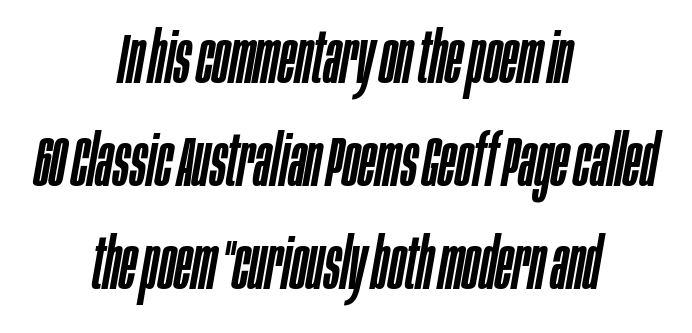
Lines of text with bare space underneath. It's the slanting kind of type. Compared with typical body copy, the letter spacing here is the same. You could not count columns in this text — the font is proportionally spaced. A student would call this center alignment; a typographer would say set centered. Horizontal bands of white between lines are of average thickness.
